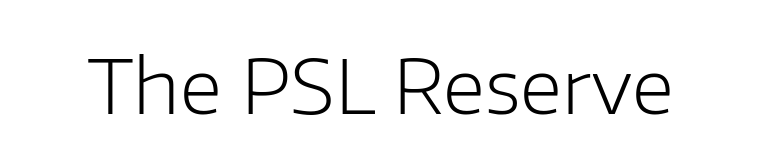
{"serif": "no", "italic": "no", "bold": "no", "weight": "light", "width": "normal", "stroke_contrast": "low", "x_height": "medium", "monospaced": "no", "underline": "no", "letter_spacing": "normal", "letter_spacing_em": 0.0, "glyph_px": 75}
